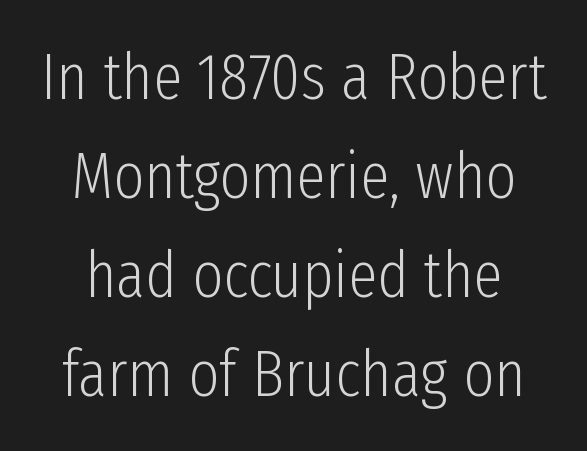
{"serif": "no", "italic": "no", "bold": "no", "weight": "light", "width": "condensed", "stroke_contrast": "low", "x_height": "medium", "monospaced": "no", "underline": "no", "line_spacing": "normal", "line_spacing_ratio": 1.5, "letter_spacing": "normal", "letter_spacing_em": 0.0, "glyph_px": 66}
